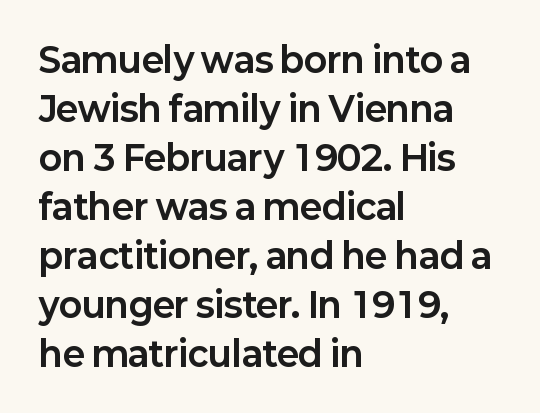
{"serif": "no", "italic": "no", "bold": "yes", "weight": "bold", "width": "normal", "stroke_contrast": "low", "x_height": "medium", "monospaced": "no", "underline": "no", "align": "left", "line_spacing": "normal", "line_spacing_ratio": 1.44, "letter_spacing": "normal", "letter_spacing_em": 0.0, "glyph_px": 34}
